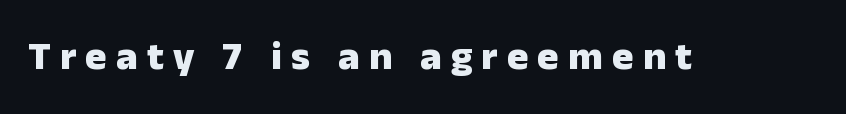
The image shows 40 px heavy sans-serif type, upright; set unusually wide letter spacing (+0.23 em), not underlined; low stroke contrast and a medium x-height.
